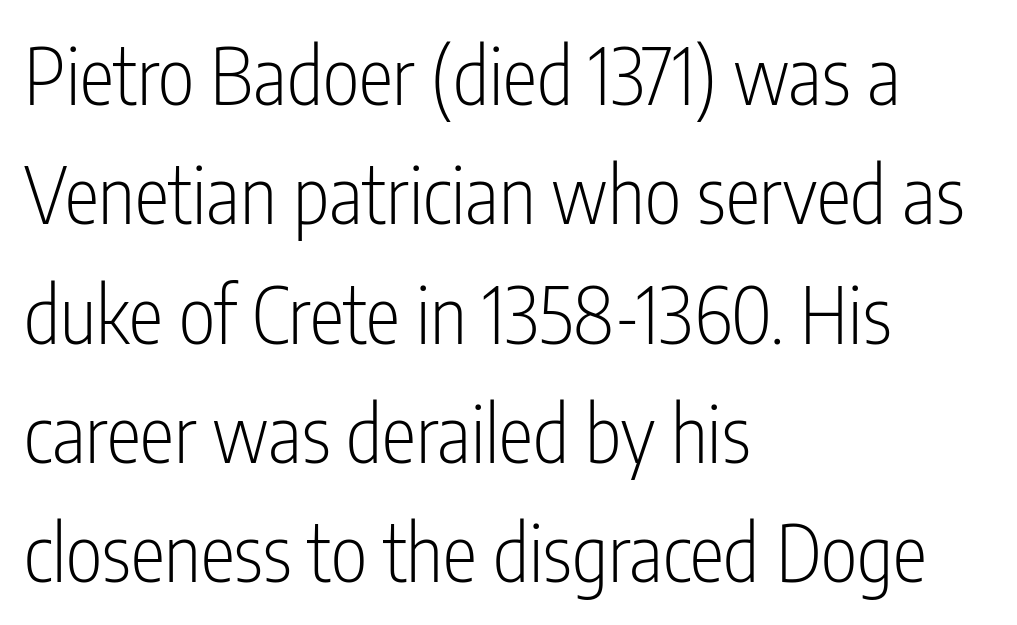
The image shows 78 px light, condensed sans-serif type, upright; set left-aligned, normal line spacing (1.53x), normal letter spacing, not underlined; low stroke contrast and a medium x-height.
